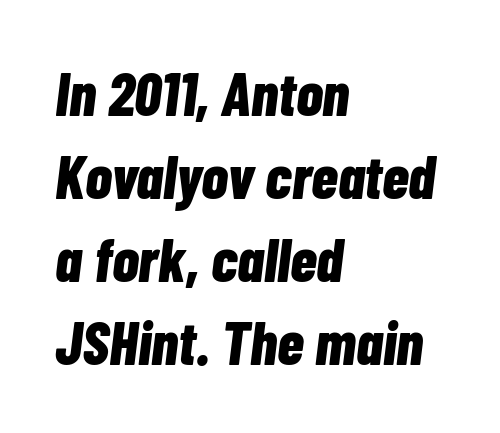
The image shows 61 px bold, condensed type, italic (leaning right); set left-aligned, normal line spacing (1.36x), normal letter spacing, not underlined; low stroke contrast and a medium x-height.
